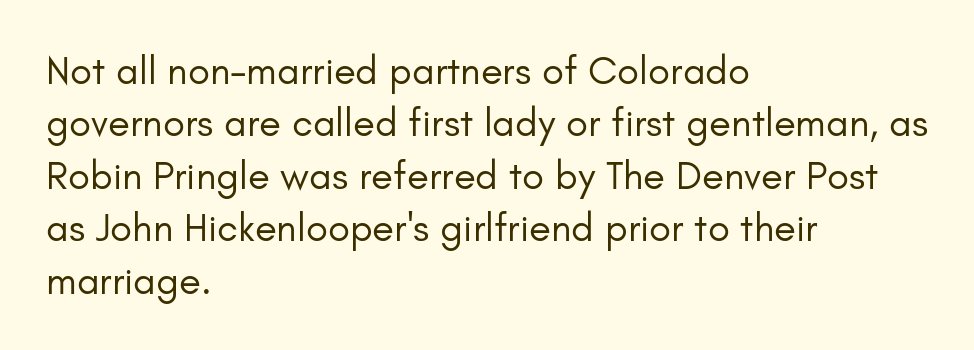
Q: Is the text bold? A: No.
Q: Is the text italic (slanted)? A: No, it is upright.
Q: Is the typeface a serif or a sans-serif typeface? A: Sans-serif.
Q: Is the text underlined? A: No.
Q: How is the paragraph aligned? A: Left-aligned.
Q: Is the spacing between letters normal or unusually wide? A: Normal.
Q: Is the spacing between lines tight, normal or loose? A: Normal.
Q: Width (condensed, normal, or wide)? A: Normal.
Q: Stroke contrast? A: Low.
Q: x-height? A: Small.
Q: Monospaced? A: No.
